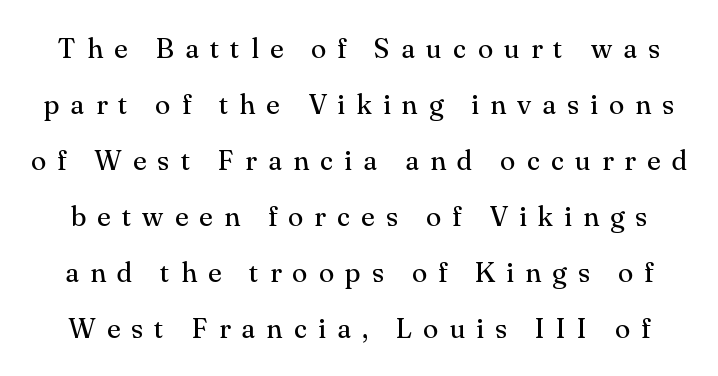
{"serif": "yes", "italic": "no", "bold": "no", "weight": "regular", "width": "normal", "stroke_contrast": "medium", "x_height": "small", "monospaced": "no", "underline": "no", "line_spacing": "loose", "line_spacing_ratio": 2.0, "letter_spacing": "wide", "letter_spacing_em": 0.4, "glyph_px": 28}
